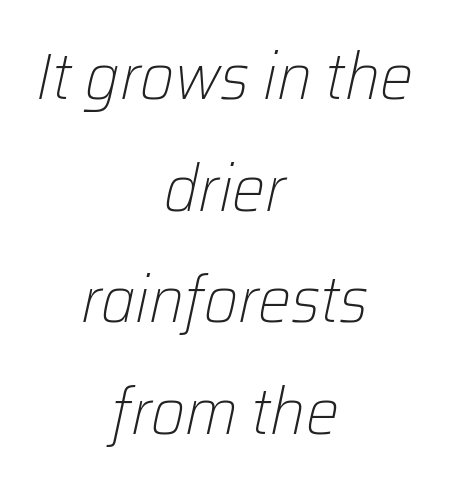
Q: Is the text bold? A: No.
Q: Is the text italic (slanted)? A: Yes, it leans right by about 12 degrees.
Q: Is the text underlined? A: No.
Q: How is the paragraph aligned? A: Centered.
Q: Is the spacing between letters normal or unusually wide? A: Normal.
Q: Is the spacing between lines tight, normal or loose? A: Normal.
Q: Width (condensed, normal, or wide)? A: Normal.
Q: Stroke contrast? A: Low.
Q: x-height? A: Medium.
Q: Monospaced? A: No.
